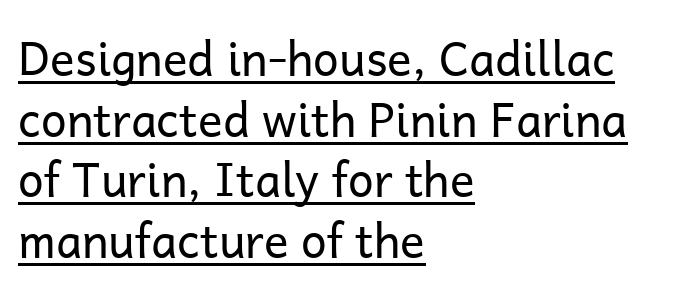
{"serif": "no", "italic": "no", "bold": "no", "weight": "regular", "width": "normal", "stroke_contrast": "low", "x_height": "medium", "monospaced": "no", "underline": "yes", "align": "left", "line_spacing": "normal", "line_spacing_ratio": 1.32, "letter_spacing": "normal", "letter_spacing_em": 0.0, "glyph_px": 46}
